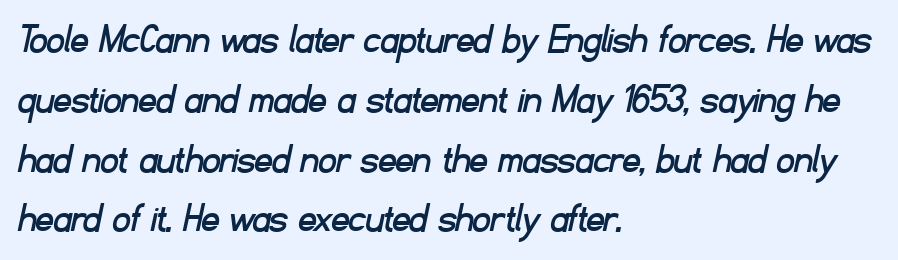
Q: Is the typeface a serif or a sans-serif typeface? A: Sans-serif.
Q: Is the text underlined? A: No.
Q: How is the paragraph aligned? A: Left-aligned.
Q: Is the spacing between letters normal or unusually wide? A: Normal.
Q: Is the spacing between lines tight, normal or loose? A: Normal.
Q: Width (condensed, normal, or wide)? A: Normal.
Q: Stroke contrast? A: Low.
Q: x-height? A: Small.
Q: Monospaced? A: No.
